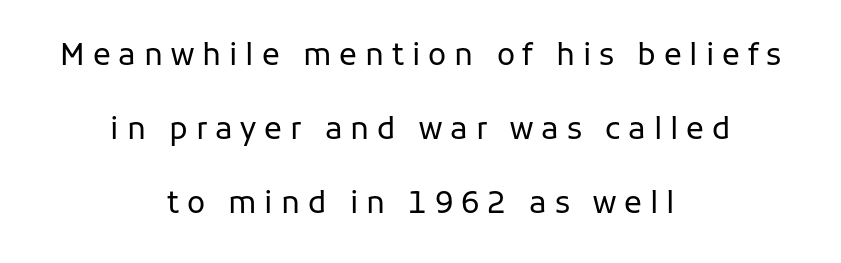
The image shows 30 px regular-weight sans-serif type, upright; set centered, loose line spacing (2.46x), unusually wide letter spacing (+0.26 em), not underlined; low stroke contrast and a medium x-height.
